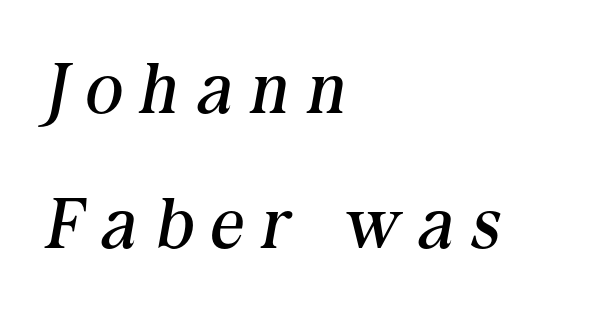
The letters are spread apart with noticeably loose tracking. All the whitespace from short lines collects on the right. Anything drawn beneath the words? Only blank space. Ink coverage per letter is moderate at most. Regarding serifs, this sample has them.
